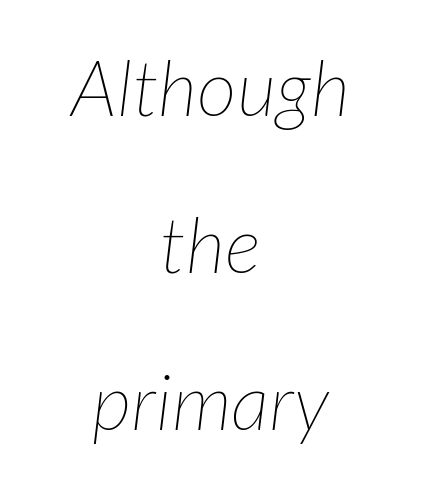
Standard letterfit; no display-style spreading of the glyphs. If you measured baseline to baseline, you'd find a long distance. Short and long lines alike share a common midpoint. The font is comparable to plain body text, perhaps lighter. Italic? Definitely — the glyphs are oblique. A bare baseline throughout the passage.
